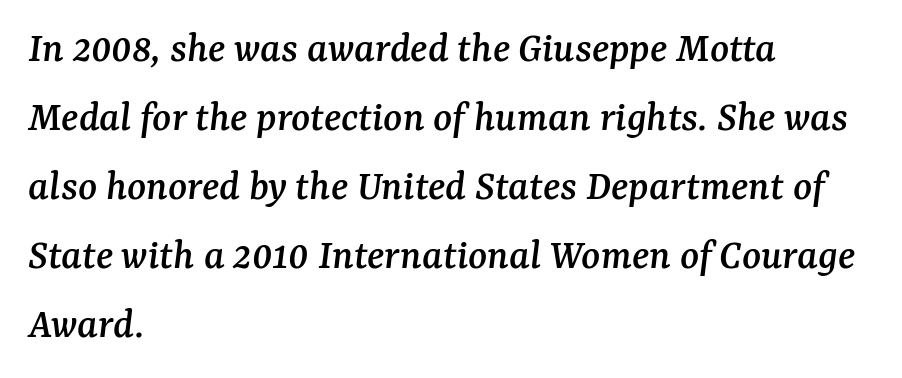
Q: Is the text italic (slanted)? A: Yes, it leans right by about 7 degrees.
Q: Is the typeface a serif or a sans-serif typeface? A: Serif.
Q: Is the text underlined? A: No.
Q: How is the paragraph aligned? A: Left-aligned.
Q: Is the spacing between letters normal or unusually wide? A: Normal.
Q: Is the spacing between lines tight, normal or loose? A: Normal.
Q: Width (condensed, normal, or wide)? A: Normal.
Q: Stroke contrast? A: Medium.
Q: x-height? A: Medium.
Q: Monospaced? A: No.
